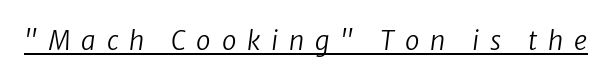
Is the type heavy? It reads as light-to-regular instead. The lettering tilts uniformly, giving the passage an italic look. Here the glyphs are tracked loosely, breaking word shapes into spaced letters. This rendering features underlined lettering.
